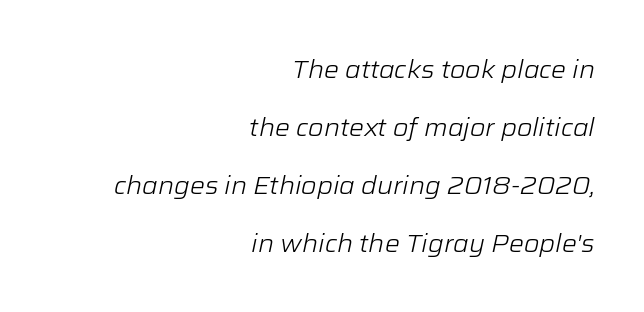
The text carries the slant typical of an italic or oblique font. The space directly below the letters is spotless. Observe the ordinary spacing: letters are neighbours, not strangers. Does the leading feel generous? Absolutely, it's lavish. Weight: regular or lighter. The paragraph shown leans on its right margin.
